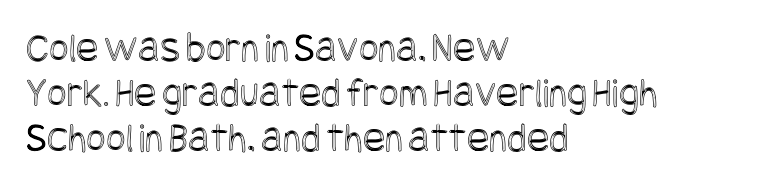
{"italic": "no", "width": "condensed", "x_height": "large", "underline": "no", "align": "left", "line_spacing": "tight", "line_spacing_ratio": 1.07, "letter_spacing": "normal", "letter_spacing_em": 0.0, "glyph_px": 42}
